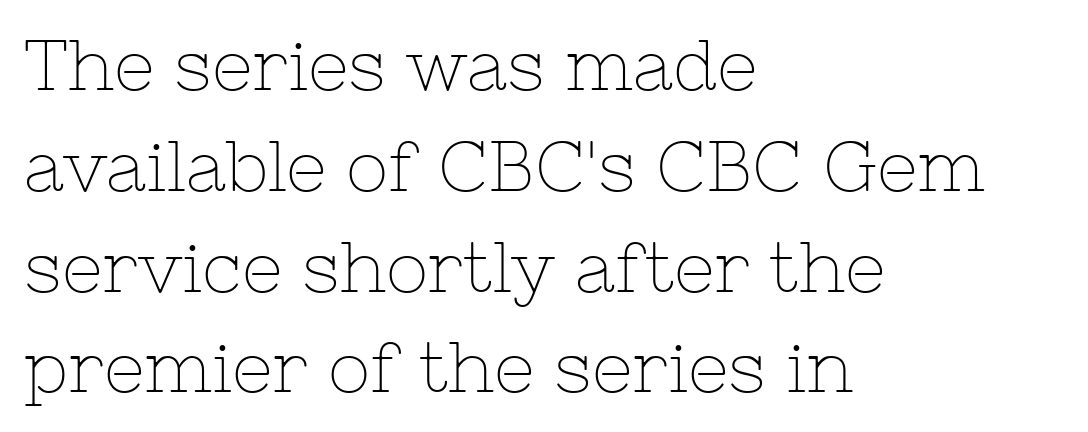
{"serif": "yes", "italic": "no", "bold": "no", "weight": "thin", "width": "normal", "stroke_contrast": "low", "x_height": "medium", "monospaced": "no", "underline": "no", "align": "left", "line_spacing": "normal", "line_spacing_ratio": 1.42, "letter_spacing": "normal", "letter_spacing_em": 0.0, "glyph_px": 71}
